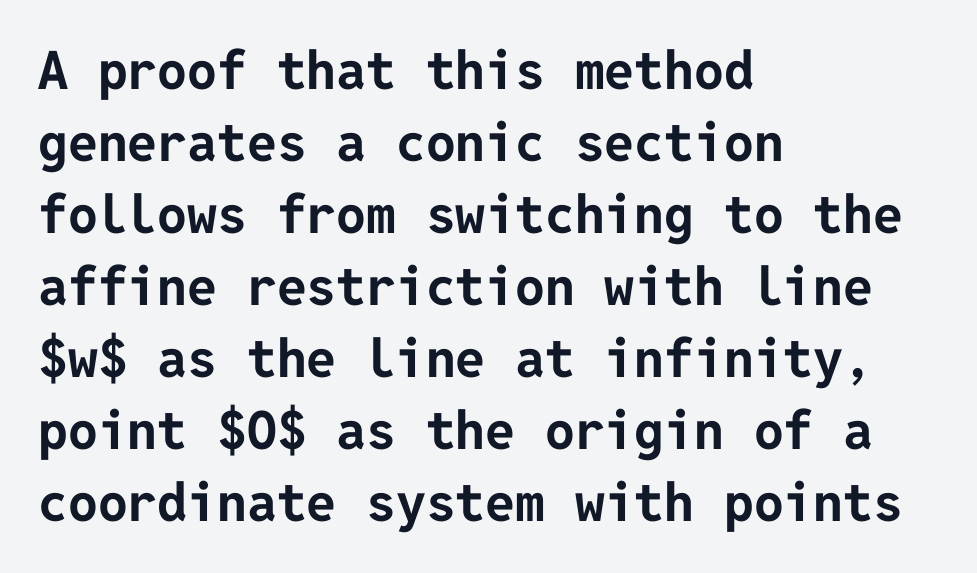
Q: Is the text bold? A: Yes.
Q: Is the text italic (slanted)? A: No, it is upright.
Q: Is the typeface a serif or a sans-serif typeface? A: Sans-serif.
Q: Is the text underlined? A: No.
Q: How is the paragraph aligned? A: Left-aligned.
Q: Is the spacing between letters normal or unusually wide? A: Normal.
Q: Is the spacing between lines tight, normal or loose? A: Normal.
Q: Width (condensed, normal, or wide)? A: Normal.
Q: Stroke contrast? A: Low.
Q: x-height? A: Medium.
